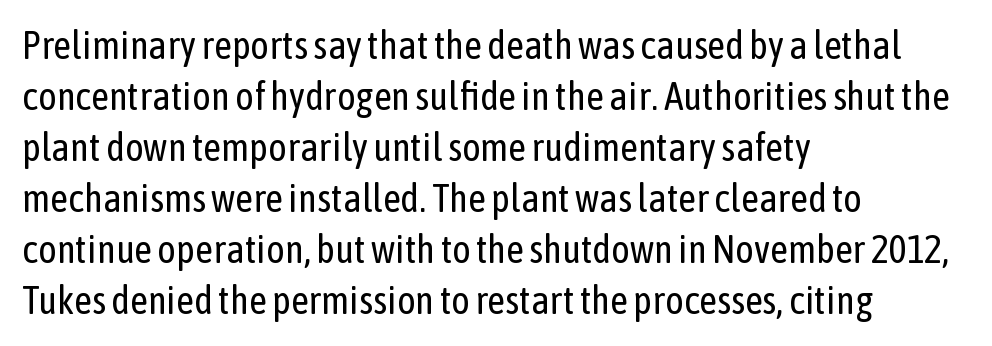
Q: Is the text bold? A: No.
Q: Is the text italic (slanted)? A: No, it is upright.
Q: Is the typeface a serif or a sans-serif typeface? A: Sans-serif.
Q: Is the text underlined? A: No.
Q: How is the paragraph aligned? A: Left-aligned.
Q: Is the spacing between letters normal or unusually wide? A: Normal.
Q: Is the spacing between lines tight, normal or loose? A: Normal.
Q: Width (condensed, normal, or wide)? A: Condensed.
Q: Stroke contrast? A: Low.
Q: x-height? A: Medium.
Q: Monospaced? A: No.
